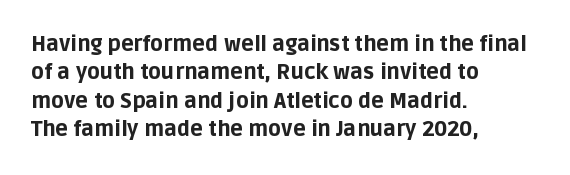
Q: Is the text bold? A: Yes.
Q: Is the text italic (slanted)? A: No, it is upright.
Q: Is the text underlined? A: No.
Q: How is the paragraph aligned? A: Left-aligned.
Q: Is the spacing between letters normal or unusually wide? A: Normal.
Q: Is the spacing between lines tight, normal or loose? A: Normal.
